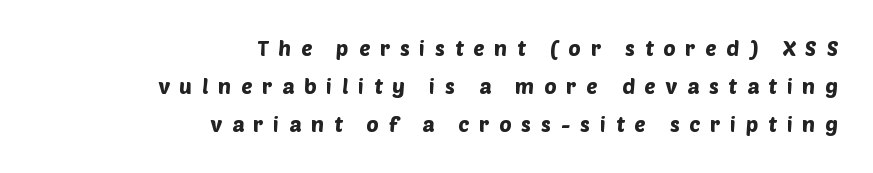
Q: Is the text underlined? A: No.
Q: How is the paragraph aligned? A: Right-aligned.
Q: Is the spacing between letters normal or unusually wide? A: Unusually wide.
